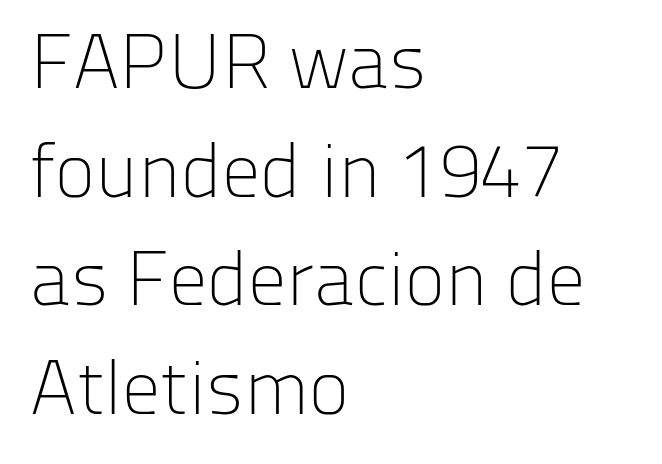
Q: Is the text bold? A: No.
Q: Is the text italic (slanted)? A: No, it is upright.
Q: Is the typeface a serif or a sans-serif typeface? A: Sans-serif.
Q: Is the text underlined? A: No.
Q: How is the paragraph aligned? A: Left-aligned.
Q: Is the spacing between letters normal or unusually wide? A: Normal.
Q: Is the spacing between lines tight, normal or loose? A: Normal.
Q: Width (condensed, normal, or wide)? A: Normal.
Q: Stroke contrast? A: Low.
Q: x-height? A: Medium.
Q: Monospaced? A: No.
